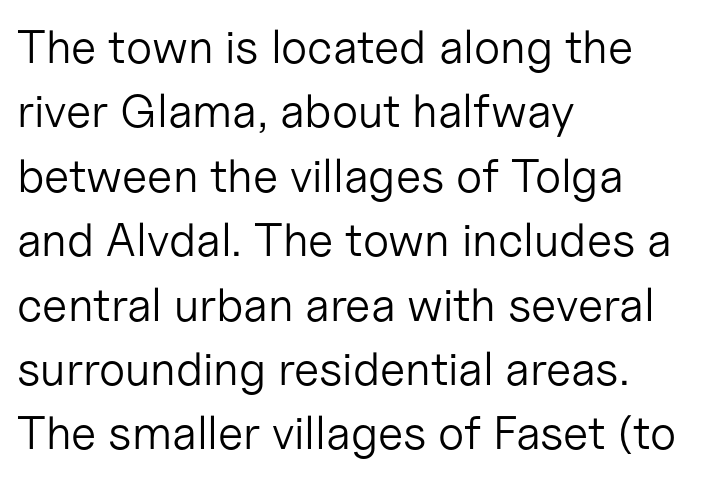
Leftover space on each line is placed entirely after the last word. The face used here is rendered with its standard letterfit. This sample keeps an unexceptional amount of space between lines. You could not count columns in this text — the font is proportionally spaced. Do the letters lean? They stand straight.
